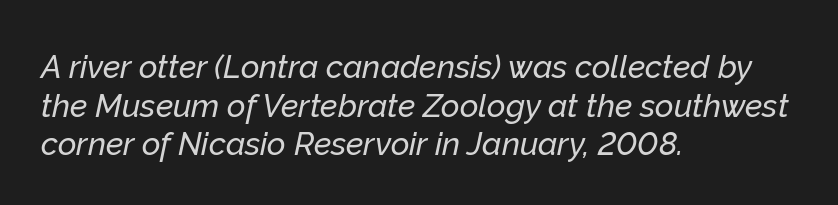
{"italic": "yes", "lean": "right", "slant_degrees": 12, "width": "normal", "stroke_contrast": "low", "x_height": "medium", "monospaced": "no", "underline": "no", "align": "left", "line_spacing_ratio": 1.21, "letter_spacing": "normal", "letter_spacing_em": 0.0, "glyph_px": 32}
